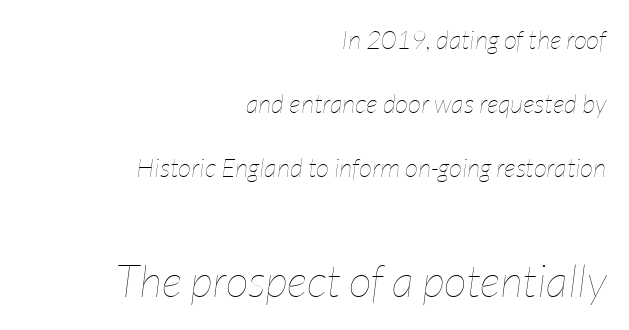
{"italic": "yes", "lean": "right", "slant_degrees": 7, "bold": "no", "weight": "thin", "width": "condensed", "stroke_contrast": "low", "x_height": "medium", "monospaced": "no", "underline": "no", "align": "right", "line_spacing": "loose", "line_spacing_ratio": 2.47, "letter_spacing": "normal", "letter_spacing_em": 0.0, "larger_block": "second", "size_ratio": 1.73, "glyph_px": 45}
